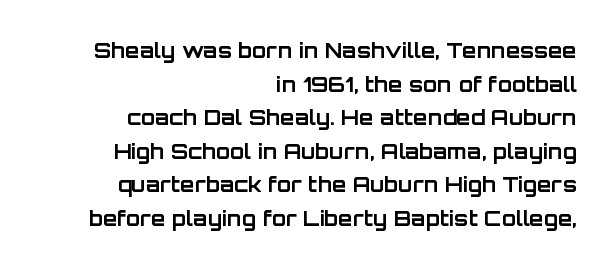
Each word holds together tightly as a unit, with standard inter-letter gaps. Any mark beneath the type? The region is blank. Every letter is thick-stroked: bold, no question. The vertical gap from one line to the next is medium. A typesetter would mark this as roman, not italic.
